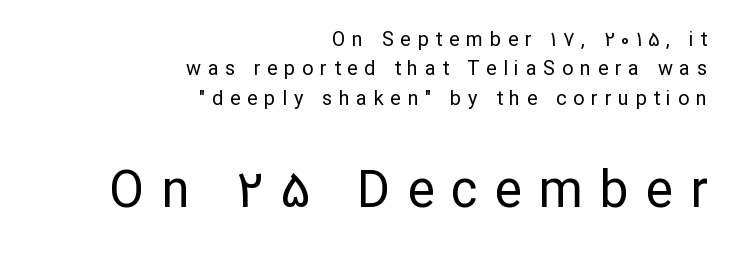
{"serif": "no", "italic": "no", "bold": "no", "weight": "regular", "width": "normal", "stroke_contrast": "low", "x_height": "medium", "monospaced": "no", "underline": "no", "align": "right", "line_spacing": "normal", "line_spacing_ratio": 1.47, "letter_spacing": "wide", "letter_spacing_em": 0.33, "larger_block": "second", "size_ratio": 2.55, "glyph_px": 51}
